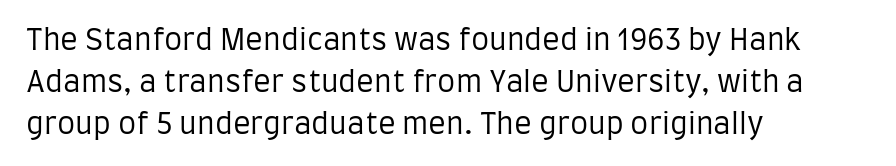
{"serif": "no", "italic": "no", "bold": "no", "weight": "regular", "width": "condensed", "stroke_contrast": "low", "x_height": "large", "monospaced": "no", "underline": "no", "align": "left", "line_spacing": "normal", "line_spacing_ratio": 1.44, "letter_spacing": "normal", "letter_spacing_em": 0.0, "glyph_px": 29}
